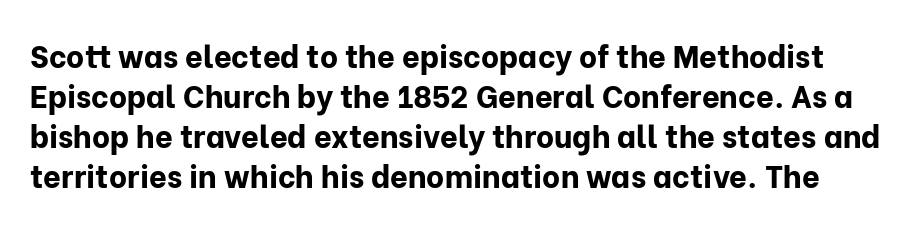
{"serif": "no", "italic": "no", "bold": "yes", "weight": "bold", "width": "normal", "stroke_contrast": "low", "x_height": "medium", "monospaced": "no", "underline": "no", "line_spacing": "normal", "line_spacing_ratio": 1.29, "letter_spacing": "normal", "letter_spacing_em": 0.0, "glyph_px": 31}
